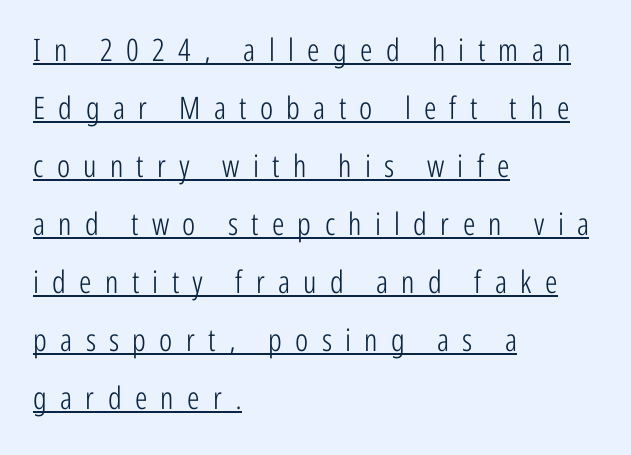
A continuous stroke trails under the words, as in a hyperlink. The lettering holds an erect, upright posture throughout. The ragged edge is on the right, which tells us the setting is flush left. The passage shown is typeset with a sans-serif family. Observe the wide spacing: letters keep a clear distance from each other. The characters are drawn with everyday or finer stroke widths.
